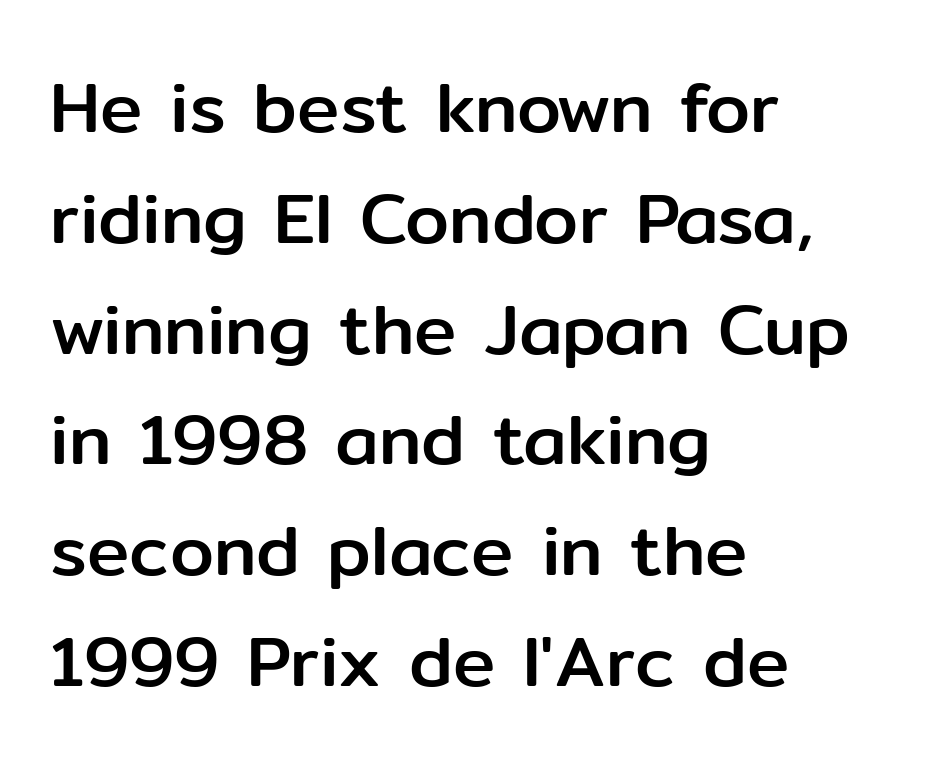
Q: Is the text italic (slanted)? A: No, it is upright.
Q: Is the typeface a serif or a sans-serif typeface? A: Sans-serif.
Q: Is the text underlined? A: No.
Q: How is the paragraph aligned? A: Left-aligned.
Q: Is the spacing between letters normal or unusually wide? A: Normal.
Q: Is the spacing between lines tight, normal or loose? A: Normal.
Q: Width (condensed, normal, or wide)? A: Normal.
Q: Stroke contrast? A: Low.
Q: x-height? A: Medium.
Q: Monospaced? A: No.
